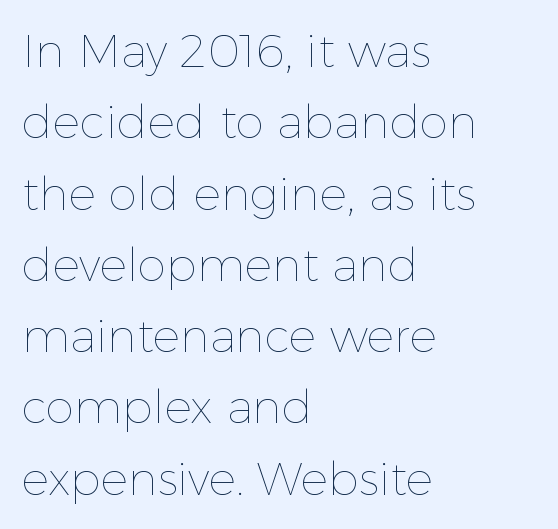
The image shows 46 px thin type, upright; set left-aligned, normal line spacing (1.55x), normal letter spacing, not underlined; a medium x-height.
